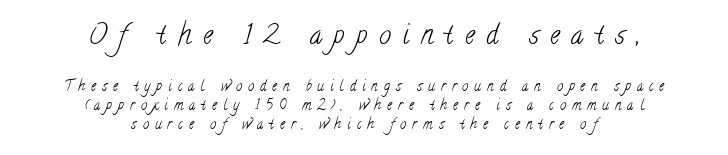
The image shows 27 px text type; set centered, normal line spacing (1.38x), unusually wide letter spacing (+0.43 em), not underlined; the first (top) block is 1.93x larger.
